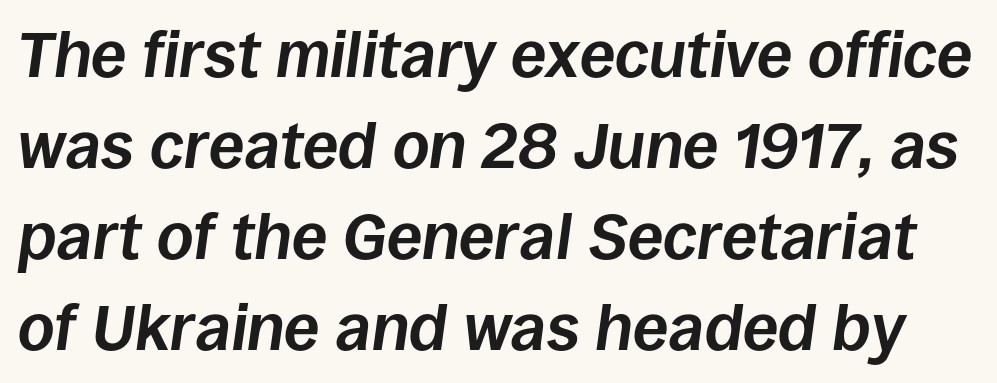
{"italic": "yes", "lean": "right", "slant_degrees": 8, "bold": "yes", "weight": "bold", "width": "normal", "stroke_contrast": "low", "x_height": "large", "monospaced": "no", "underline": "no", "line_spacing": "normal", "line_spacing_ratio": 1.42, "letter_spacing": "normal", "letter_spacing_em": 0.0, "glyph_px": 64}
